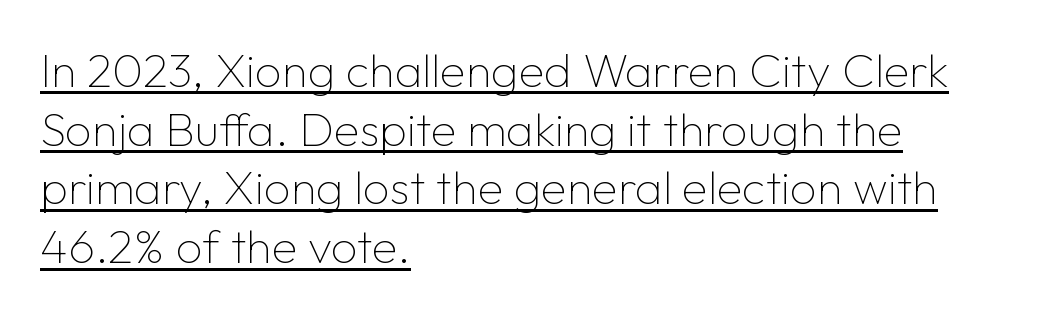
Summary of weight: not heavy and not bold. Vertical strokes here are truly vertical. Looks like regular typesetting: each glyph gets only the width it needs. This rendering uses left alignment, leaving the right contour irregular. Words appear dense and cohesive because spacing is normal. This rendering features underlined lettering.
